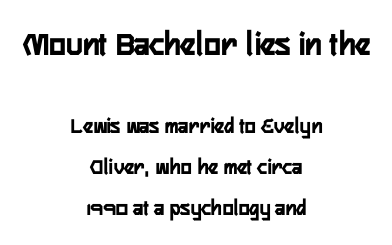
The image shows 35 px semibold, condensed sans-serif type, upright; set centered, line spacing 1.78x, normal letter spacing, not underlined; the first (top) block is 1.52x larger; low stroke contrast and a medium x-height.
